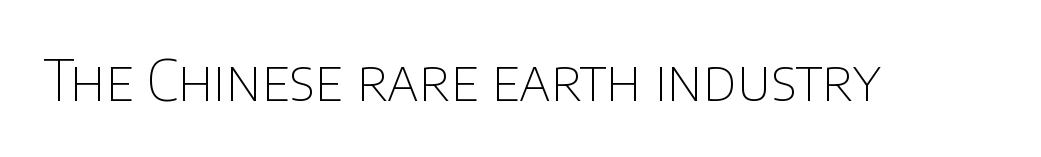
This is the regular roman posture of the typeface. Nope, no serifs anywhere on these letters. Is this a heavy cut? Hardly; it is regular or lighter. Lines of text with bare space underneath.
